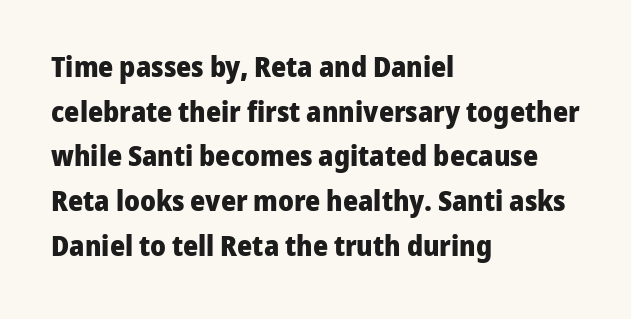
{"serif": "no", "italic": "no", "bold": "yes", "weight": "heavy", "width": "normal", "stroke_contrast": "low", "x_height": "medium", "monospaced": "no", "underline": "no", "align": "left", "line_spacing": "normal", "line_spacing_ratio": 1.54, "letter_spacing": "normal", "letter_spacing_em": 0.0, "glyph_px": 29}
